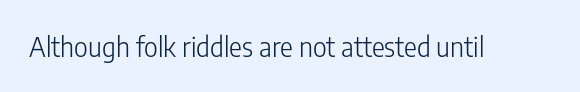
The image shows 27 px text type, upright; set normal letter spacing, not underlined.
